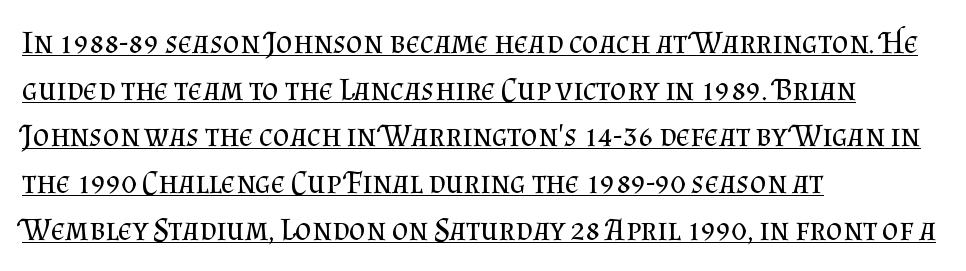
{"serif": "yes", "italic": "no", "bold": "no", "weight": "regular", "width": "normal", "stroke_contrast": "medium", "x_height": "small", "monospaced": "no", "underline": "yes", "align": "left", "line_spacing": "normal", "line_spacing_ratio": 1.46, "letter_spacing": "normal", "letter_spacing_em": 0.0, "glyph_px": 32}
